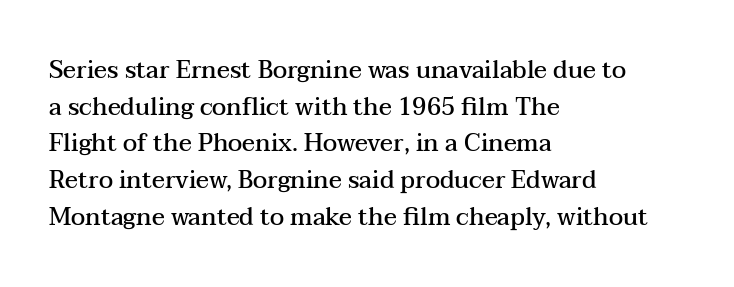
If you drew a line through each stem, it would be perfectly vertical. Each line starts at the same left margin while the right side varies. The string is rendered with underlining switched off. In terms of weight, the rendering is demibold, just under bold.
